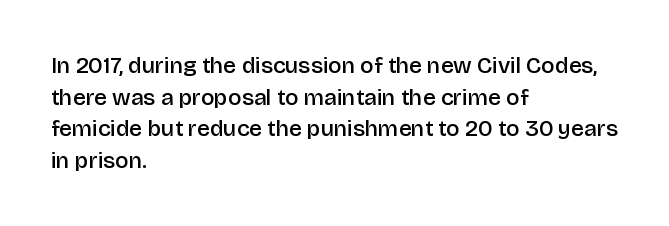
Ordinary non-slanted type is in use. This sample is left-justified, so line endings fall wherever the words run out. The letters sit at their default tracking, neither squeezed nor spread. Descenders are the only things crossing below the line.
